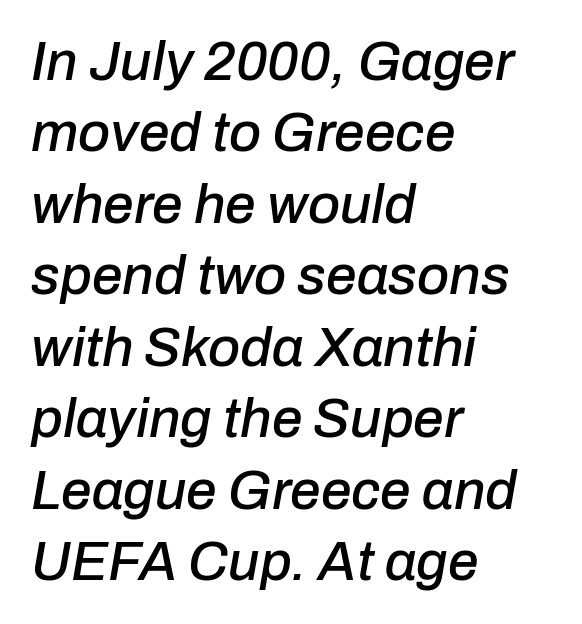
Q: Is the text italic (slanted)? A: Yes, it leans right by about 10 degrees.
Q: Is the text underlined? A: No.
Q: How is the paragraph aligned? A: Left-aligned.
Q: Is the spacing between letters normal or unusually wide? A: Normal.
Q: Is the spacing between lines tight, normal or loose? A: Normal.
Q: Width (condensed, normal, or wide)? A: Normal.
Q: Stroke contrast? A: Low.
Q: x-height? A: Medium.
Q: Monospaced? A: No.
